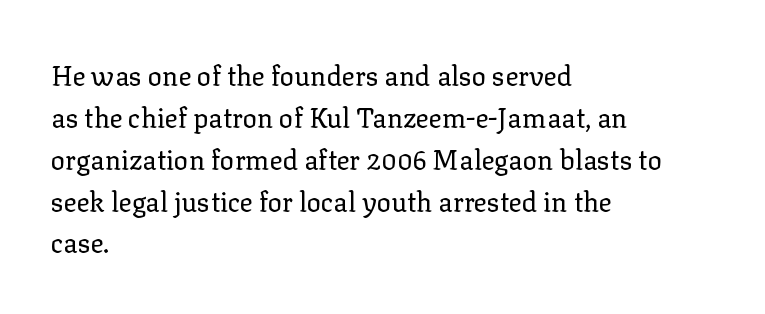
{"italic": "no", "bold": "no", "underline": "no", "align": "left", "line_spacing": "normal", "line_spacing_ratio": 1.55, "letter_spacing": "normal", "letter_spacing_em": 0.0, "glyph_px": 27}
